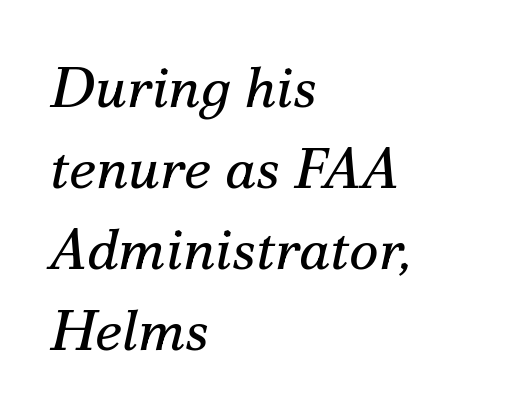
{"serif": "yes", "italic": "yes", "lean": "right", "slant_degrees": 12, "bold": "no", "weight": "regular", "width": "normal", "stroke_contrast": "medium", "x_height": "small", "monospaced": "no", "underline": "no", "align": "left", "line_spacing": "normal", "line_spacing_ratio": 1.42, "letter_spacing": "normal", "letter_spacing_em": 0.0, "glyph_px": 57}
